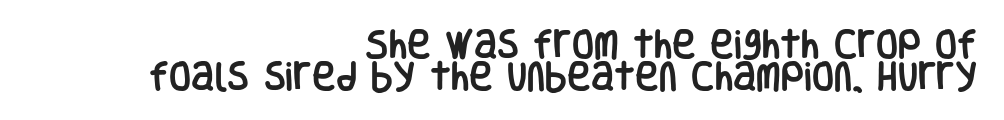
This rendering uses right alignment, leaving the left contour irregular. Each letter's strokes conclude bluntly, with no projecting serifs. Students, observe: this is what under-led, compact text looks like. Italic? Not at all — the glyphs are vertical.
